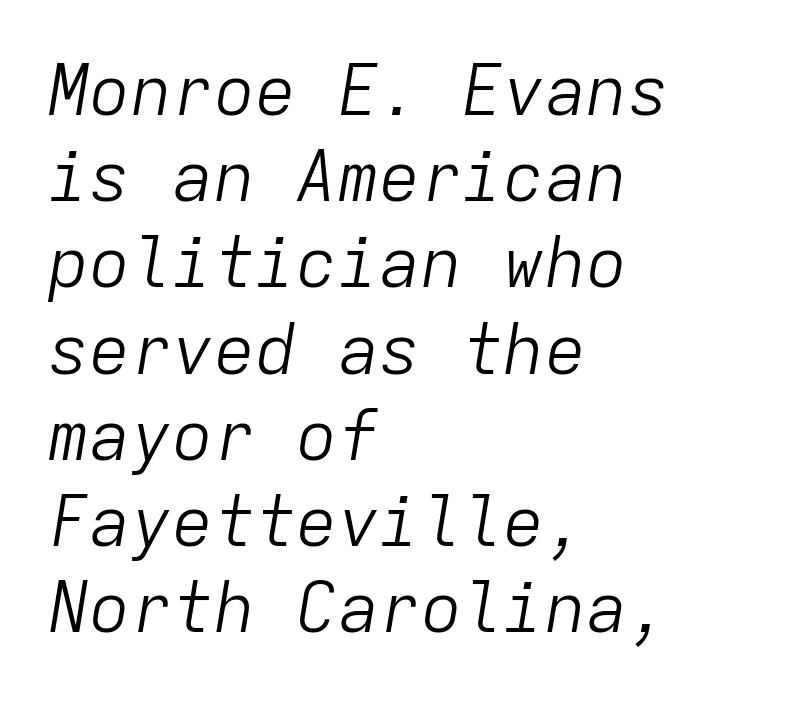
{"italic": "yes", "lean": "right", "slant_degrees": 9, "bold": "no", "weight": "light", "width": "normal", "stroke_contrast": "low", "x_height": "medium", "monospaced": "yes", "underline": "no", "align": "left", "line_spacing": "normal", "line_spacing_ratio": 1.25, "letter_spacing": "normal", "letter_spacing_em": 0.0, "glyph_px": 69}
